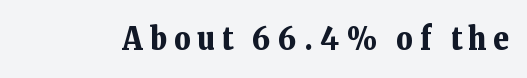
{"serif": "yes", "italic": "no", "bold": "yes", "weight": "bold", "width": "normal", "stroke_contrast": "low", "x_height": "medium", "monospaced": "no", "underline": "no", "letter_spacing": "wide", "letter_spacing_em": 0.23, "glyph_px": 31}
